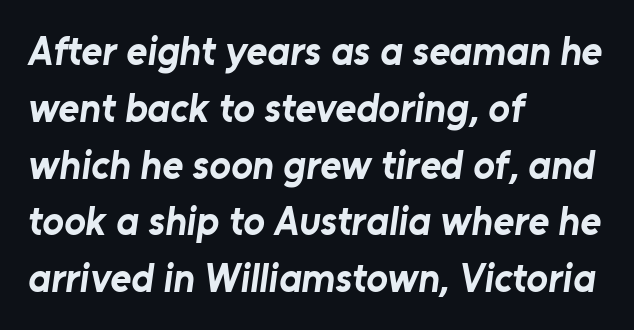
{"serif": "no", "bold": "yes", "weight": "bold", "width": "normal", "stroke_contrast": "low", "x_height": "medium", "monospaced": "no", "underline": "no", "align": "left", "line_spacing": "normal", "line_spacing_ratio": 1.42, "letter_spacing": "normal", "letter_spacing_em": 0.0, "glyph_px": 40}
